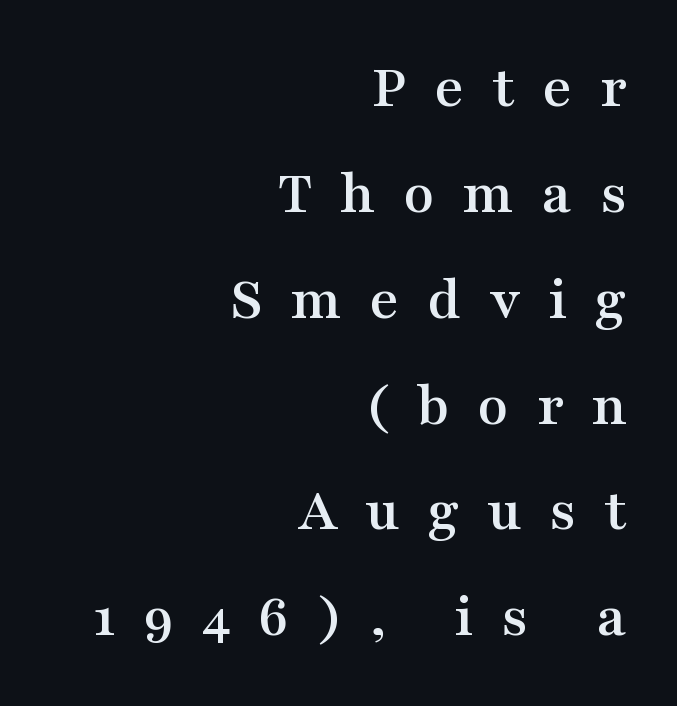
{"serif": "yes", "italic": "no", "width": "wide", "stroke_contrast": "medium", "x_height": "medium", "monospaced": "no", "underline": "no", "align": "right", "line_spacing": "normal", "line_spacing_ratio": 1.68, "letter_spacing": "wide", "letter_spacing_em": 0.44, "glyph_px": 63}
